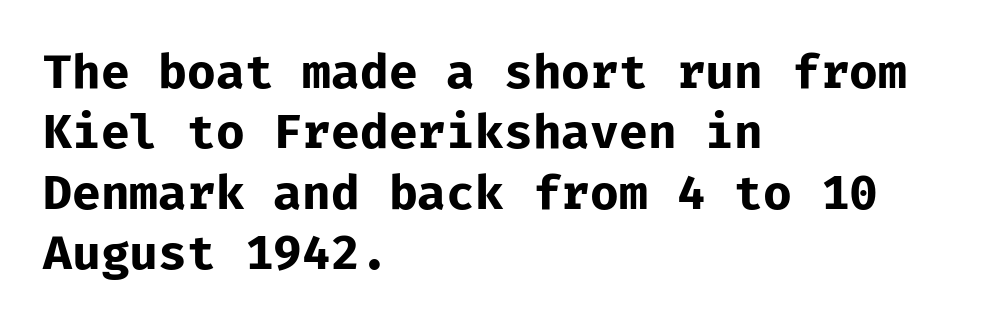
The image shows 48 px bold sans-serif type, upright, monospaced; set left-aligned, normal line spacing (1.26x), normal letter spacing, not underlined; low stroke contrast and a medium x-height.
